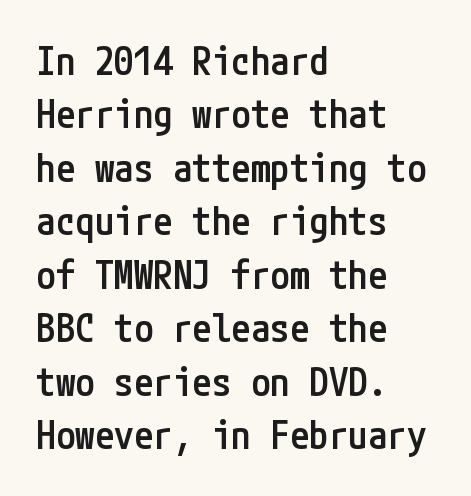
Reading down the block, your eye returns to a fixed left position each line. The face used here is rendered with its standard letterfit. Notice how the stems are strictly vertical — no italics here. Students, observe: this is what conventionally led text looks like.
